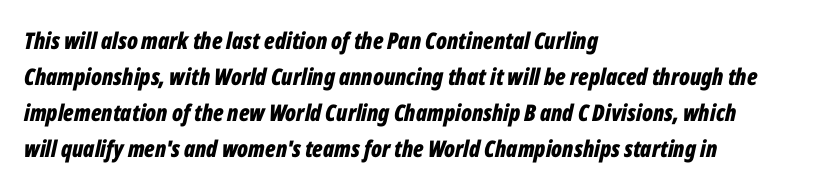
Compared with a centered layout, this one pins lines to the left instead. Tracking value appears to be zero — textbook default spacing. Quick note: italic. I'd describe the lettering as bold — thick and assertive.
